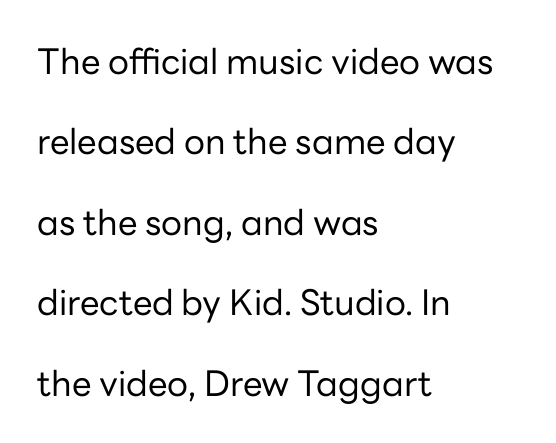
Q: Is the text bold? A: No.
Q: Is the text italic (slanted)? A: No, it is upright.
Q: Is the typeface a serif or a sans-serif typeface? A: Sans-serif.
Q: Is the text underlined? A: No.
Q: How is the paragraph aligned? A: Left-aligned.
Q: Is the spacing between letters normal or unusually wide? A: Normal.
Q: Is the spacing between lines tight, normal or loose? A: Loose.
Q: Width (condensed, normal, or wide)? A: Normal.
Q: Stroke contrast? A: Low.
Q: x-height? A: Medium.
Q: Monospaced? A: No.
